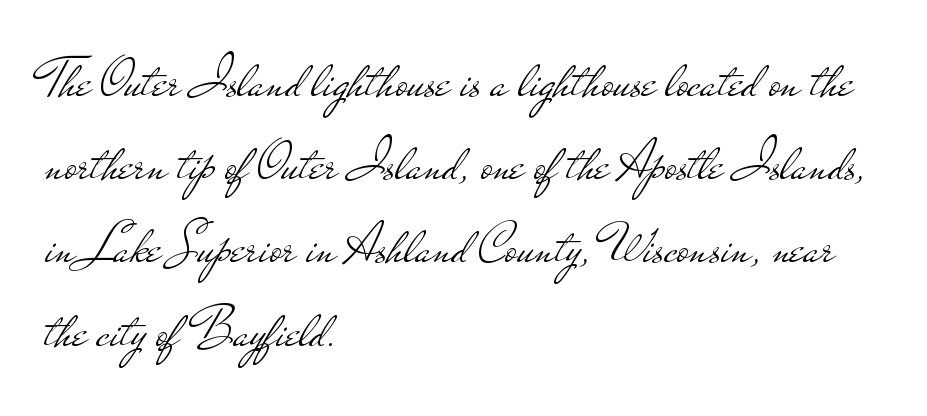
Vertical spacing — default. The setting favours the left margin, as ordinary paragraphs usually do. These lines are rendered in a variable-pitch font. Nobody drew a line under any word here.
